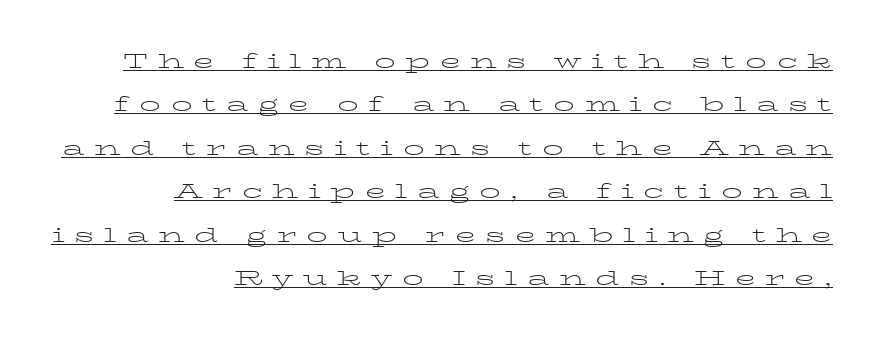
The words here are underlined. Compared with a flush-left layout, this one pins lines to the opposite, right side. Between one letter and the next there's a generous, obvious gap. Is there any slant? The stems are plumb. The lines are spread far apart with generous leading. Unbolded letterforms with no extra heft.
